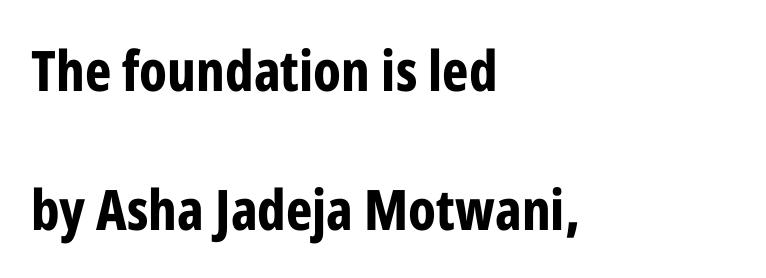
Is the block centered? No — it sits flush against the left margin. Does the weight exceed regular? Yes, all the way to bold. Varying glyph widths throughout — classic text-font behaviour. Tracking value appears to be zero — textbook default spacing. Nope, no serifs anywhere on these letters. Does the lettering tilt? It doesn't — this is upright.
